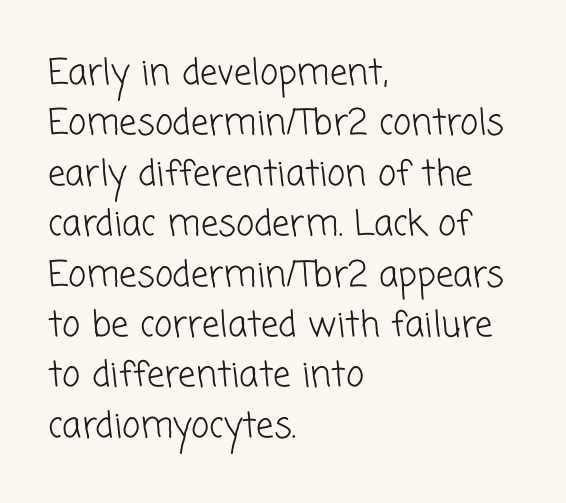
The image shows 35 px light sans-serif type; set left-aligned, normal line spacing (1.44x), normal letter spacing, not underlined; low stroke contrast and a medium x-height.
